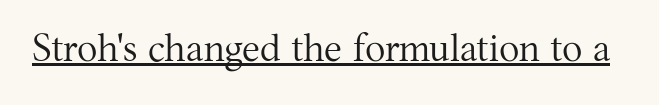
The image shows 38 px regular-weight serif type, upright; set normal letter spacing, underlined; medium stroke contrast and a medium x-height.
